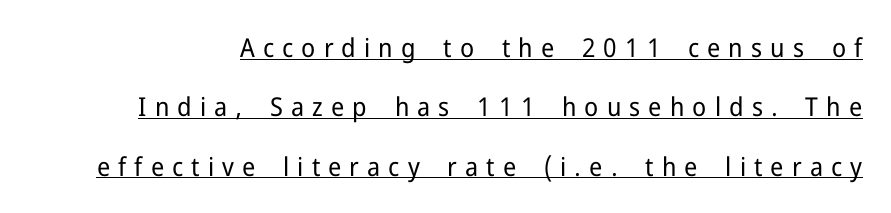
The font sits on the lighter half of the weight spectrum, regular included. The block of text is sparse from top to bottom, with ample space between rows. The face used here is rendered with a markedly widened letterfit. You can see a thin bar hugging the bottom of the glyphs. Ordinary non-slanted type is in use.
